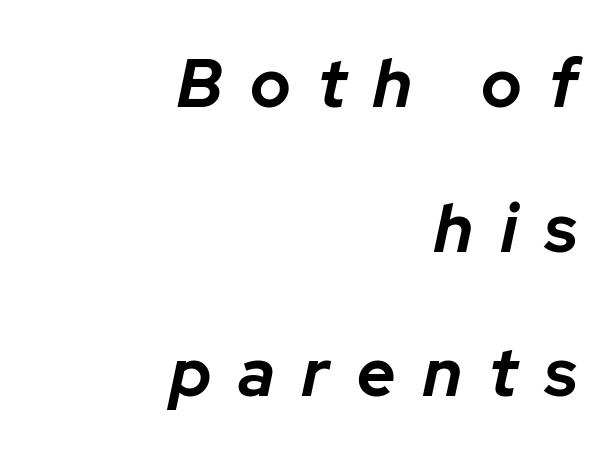
The specimen reads as italic at a glance. Only glyphs here, with clear space below each row. You could only call the tracking loose — the letters float apart. Notice the wide empty band between every row — that's loose leading. Strokes here are thick enough to call this a true bold.
